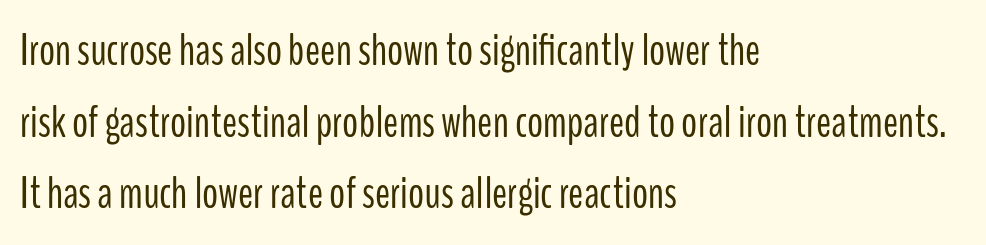
Q: Is the text bold? A: No.
Q: Is the text italic (slanted)? A: No, it is upright.
Q: Is the typeface a serif or a sans-serif typeface? A: Sans-serif.
Q: Is the text underlined? A: No.
Q: How is the paragraph aligned? A: Left-aligned.
Q: Is the spacing between letters normal or unusually wide? A: Normal.
Q: Is the spacing between lines tight, normal or loose? A: Normal.
Q: Width (condensed, normal, or wide)? A: Condensed.
Q: Stroke contrast? A: Low.
Q: x-height? A: Medium.
Q: Monospaced? A: No.
